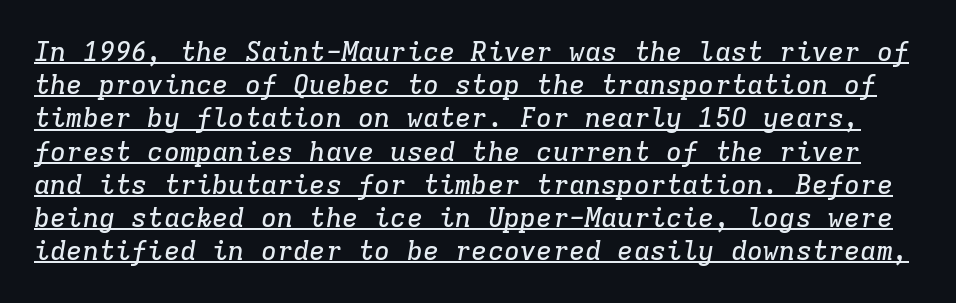
{"italic": "yes", "lean": "right", "slant_degrees": 9, "underline": "yes", "line_spacing_ratio": 1.23, "letter_spacing": "normal", "letter_spacing_em": 0.0, "glyph_px": 27}
